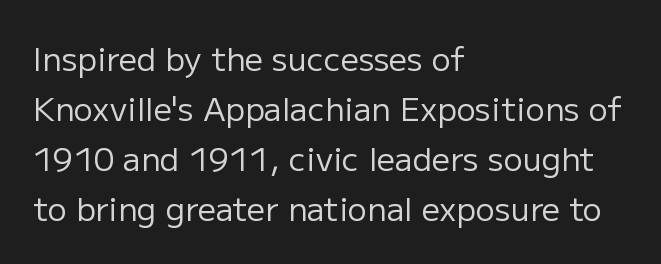
{"serif": "no", "italic": "no", "bold": "no", "weight": "regular", "width": "normal", "stroke_contrast": "low", "x_height": "medium", "monospaced": "no", "underline": "no", "align": "left", "line_spacing": "normal", "line_spacing_ratio": 1.56, "letter_spacing": "normal", "letter_spacing_em": 0.0, "glyph_px": 32}
